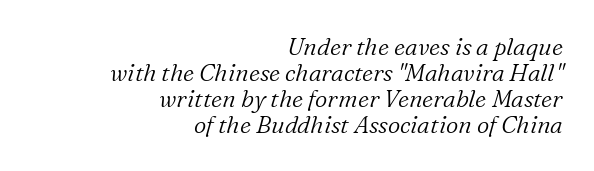
Does the copy run flush right? Yes — the right margin is perfectly even. Nobody touched the tracking dial on this one. These lines huddle together more closely than default settings would place them. Characters are canted at an angle relative to the baseline's perpendicular.
